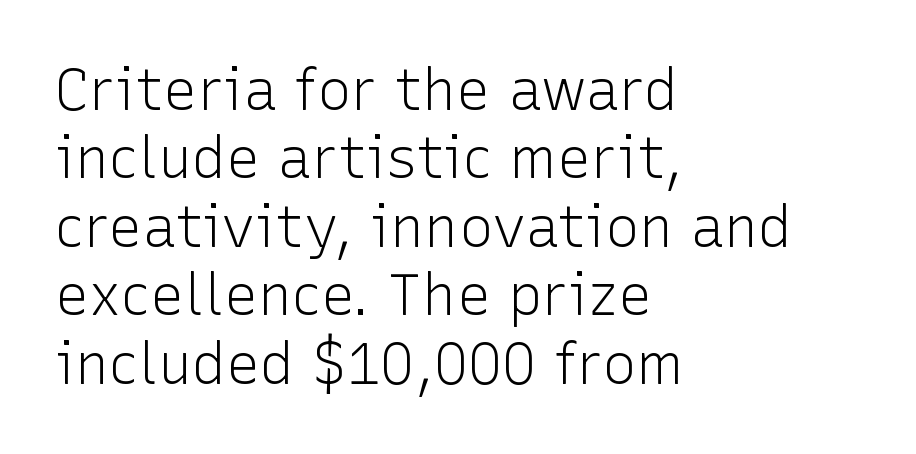
Q: Is the text bold? A: No.
Q: Is the text italic (slanted)? A: No, it is upright.
Q: Is the typeface a serif or a sans-serif typeface? A: Sans-serif.
Q: Is the text underlined? A: No.
Q: How is the paragraph aligned? A: Left-aligned.
Q: Is the spacing between letters normal or unusually wide? A: Normal.
Q: Width (condensed, normal, or wide)? A: Normal.
Q: Stroke contrast? A: Low.
Q: x-height? A: Medium.
Q: Monospaced? A: No.
